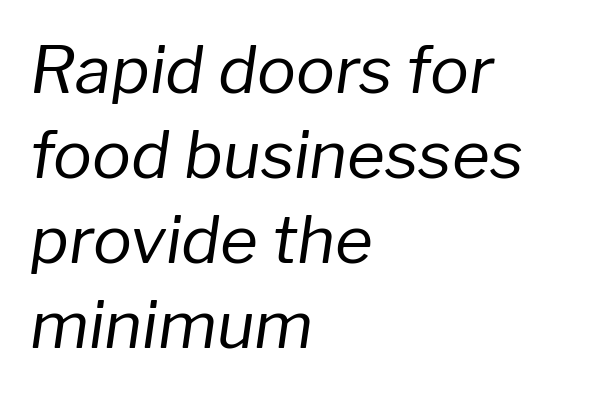
The image shows 65 px regular-weight type, italic (leaning right); set left-aligned, normal line spacing (1.31x), normal letter spacing, not underlined; low stroke contrast and a medium x-height.
